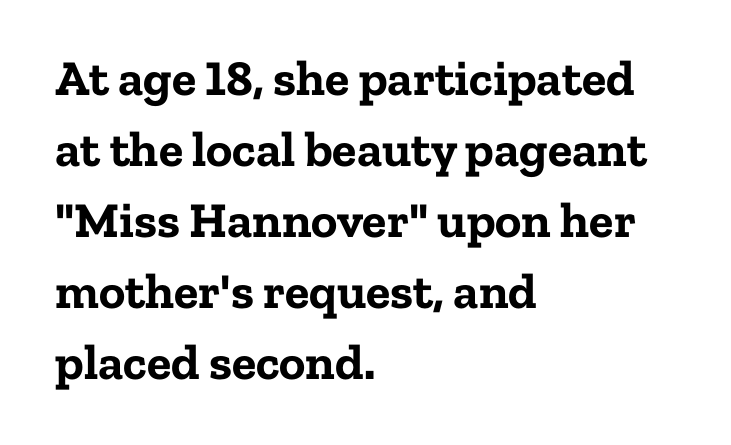
Q: Is the text bold? A: Yes.
Q: Is the text italic (slanted)? A: No, it is upright.
Q: Is the typeface a serif or a sans-serif typeface? A: Serif.
Q: Is the text underlined? A: No.
Q: How is the paragraph aligned? A: Left-aligned.
Q: Is the spacing between letters normal or unusually wide? A: Normal.
Q: Is the spacing between lines tight, normal or loose? A: Normal.
Q: Width (condensed, normal, or wide)? A: Normal.
Q: Stroke contrast? A: Low.
Q: x-height? A: Medium.
Q: Monospaced? A: No.
